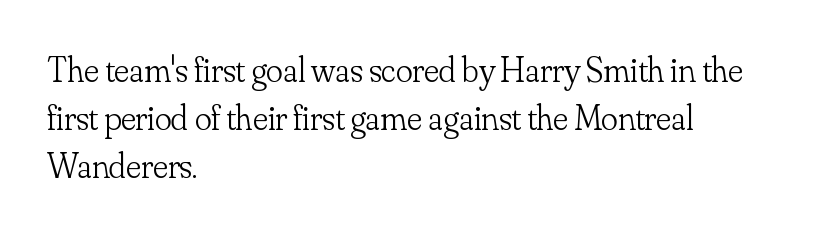
Q: Is the text bold? A: No.
Q: Is the text italic (slanted)? A: No, it is upright.
Q: Is the typeface a serif or a sans-serif typeface? A: Serif.
Q: Is the text underlined? A: No.
Q: How is the paragraph aligned? A: Left-aligned.
Q: Is the spacing between letters normal or unusually wide? A: Normal.
Q: Is the spacing between lines tight, normal or loose? A: Normal.
Q: Width (condensed, normal, or wide)? A: Normal.
Q: Stroke contrast? A: Low.
Q: x-height? A: Small.
Q: Monospaced? A: No.
